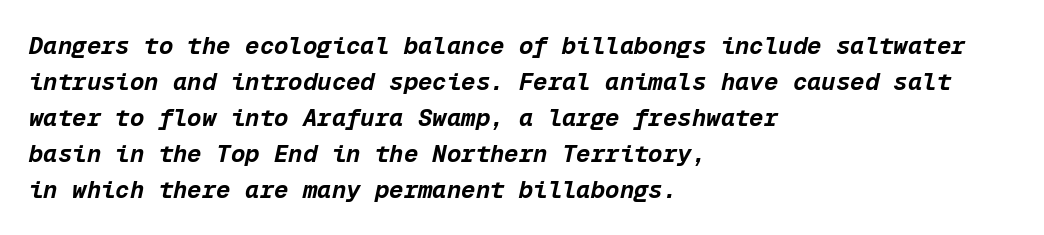
Q: Is the text bold? A: Yes.
Q: Is the text italic (slanted)? A: Yes, it leans right by about 12 degrees.
Q: Is the text underlined? A: No.
Q: How is the paragraph aligned? A: Left-aligned.
Q: Is the spacing between letters normal or unusually wide? A: Normal.
Q: Is the spacing between lines tight, normal or loose? A: Normal.
